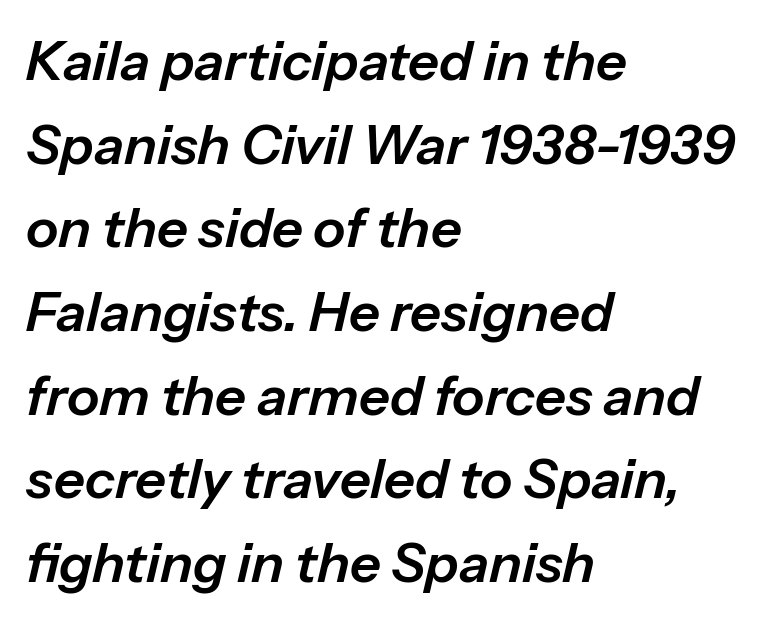
Each new line begins a customary step beneath the previous one. A typesetter would mark this as italic. Letters rest on an invisible, unmarked baseline. Visually the block forms a straight wall on the left and a jagged coastline on the right. Tracking value appears to be zero — textbook default spacing.
